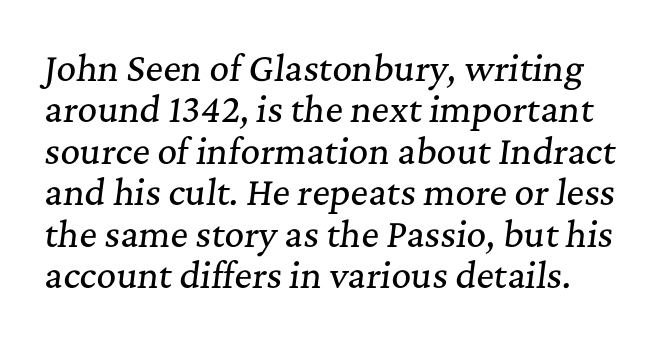
In terms of letterform style, serifs are clearly present. Standard letterfit; no display-style spreading of the glyphs. Here the designer chose a conventional face with non-uniform glyph widths. The whole block is typeset with a tilt. Underlining? Definitely not there.
